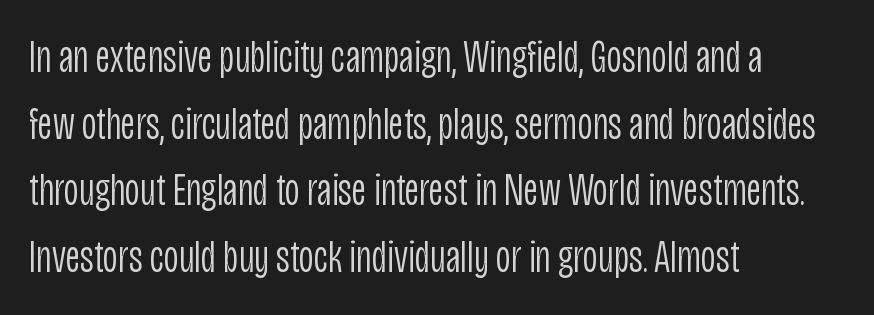
Q: Is the text bold? A: No.
Q: Is the text italic (slanted)? A: No, it is upright.
Q: Is the typeface a serif or a sans-serif typeface? A: Sans-serif.
Q: Is the text underlined? A: No.
Q: How is the paragraph aligned? A: Left-aligned.
Q: Is the spacing between letters normal or unusually wide? A: Normal.
Q: Is the spacing between lines tight, normal or loose? A: Normal.
Q: Width (condensed, normal, or wide)? A: Condensed.
Q: Stroke contrast? A: Low.
Q: x-height? A: Large.
Q: Monospaced? A: No.
